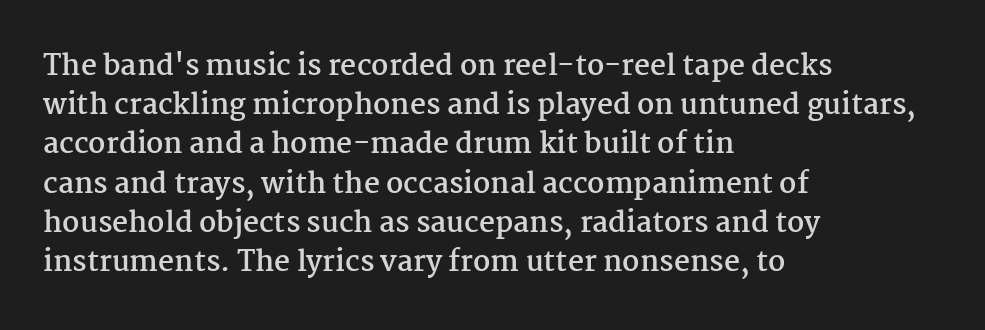
{"serif": "yes", "italic": "no", "bold": "yes", "weight": "semibold", "width": "normal", "stroke_contrast": "medium", "x_height": "medium", "monospaced": "no", "underline": "no", "align": "left", "line_spacing": "normal", "line_spacing_ratio": 1.4, "letter_spacing": "normal", "letter_spacing_em": 0.0, "glyph_px": 28}
